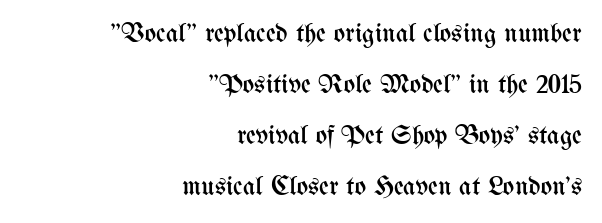
{"italic": "no", "bold": "no", "underline": "no", "align": "right", "line_spacing_ratio": 1.89, "letter_spacing": "normal", "letter_spacing_em": 0.0, "glyph_px": 27}
